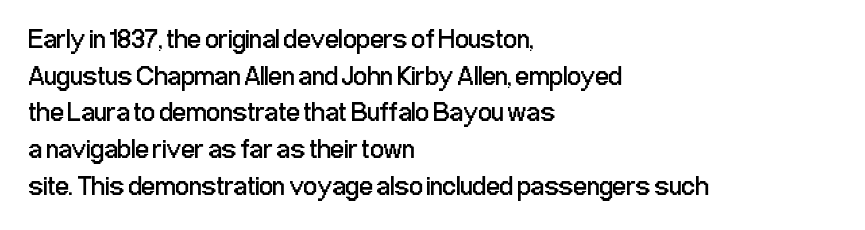
{"italic": "no", "bold": "no", "underline": "no", "align": "left", "line_spacing": "normal", "line_spacing_ratio": 1.36, "letter_spacing": "normal", "letter_spacing_em": 0.0, "glyph_px": 27}
